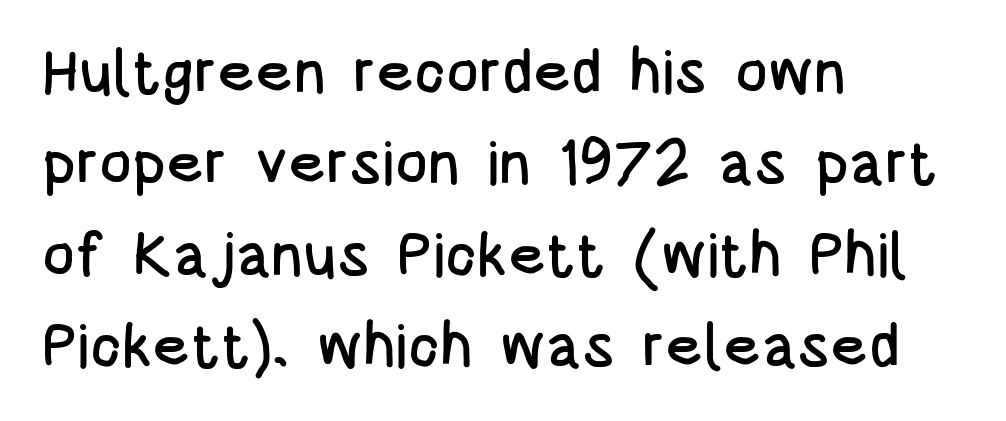
{"serif": "no", "italic": "no", "width": "condensed", "stroke_contrast": "low", "x_height": "large", "monospaced": "no", "underline": "no", "align": "left", "line_spacing": "normal", "line_spacing_ratio": 1.5, "letter_spacing": "normal", "letter_spacing_em": 0.0, "glyph_px": 61}
